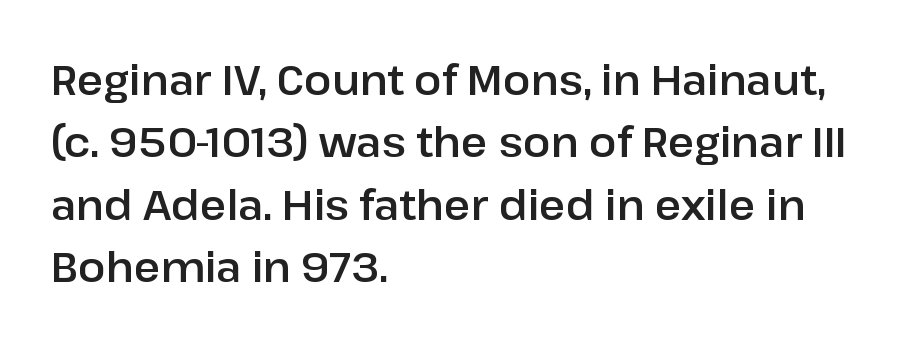
The font family rendered here belongs to the sans-serif group. Regular leading. Does the copy run flush right? No — it runs flush left. Words float on clear page, feet unadorned.
